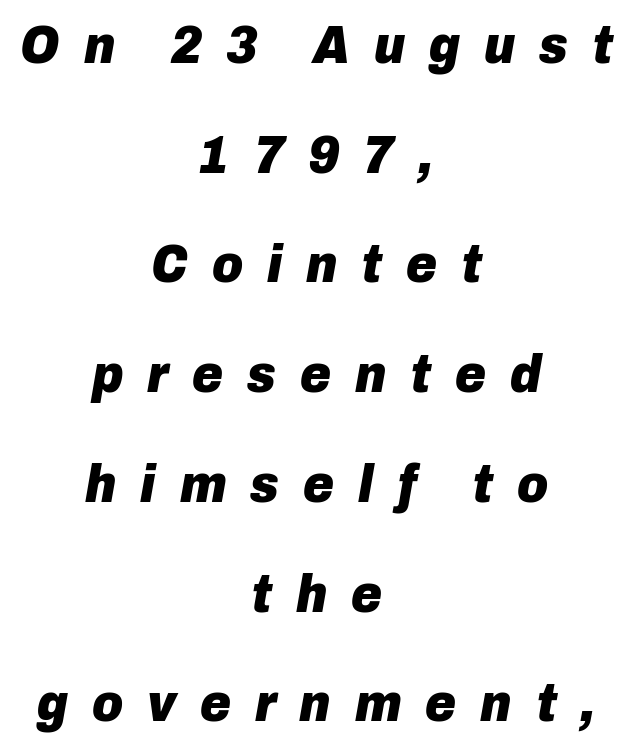
The image shows 53 px heavy type, italic (leaning right); set centered, loose line spacing (2.07x), unusually wide letter spacing (+0.45 em), not underlined; low stroke contrast and a medium x-height.
